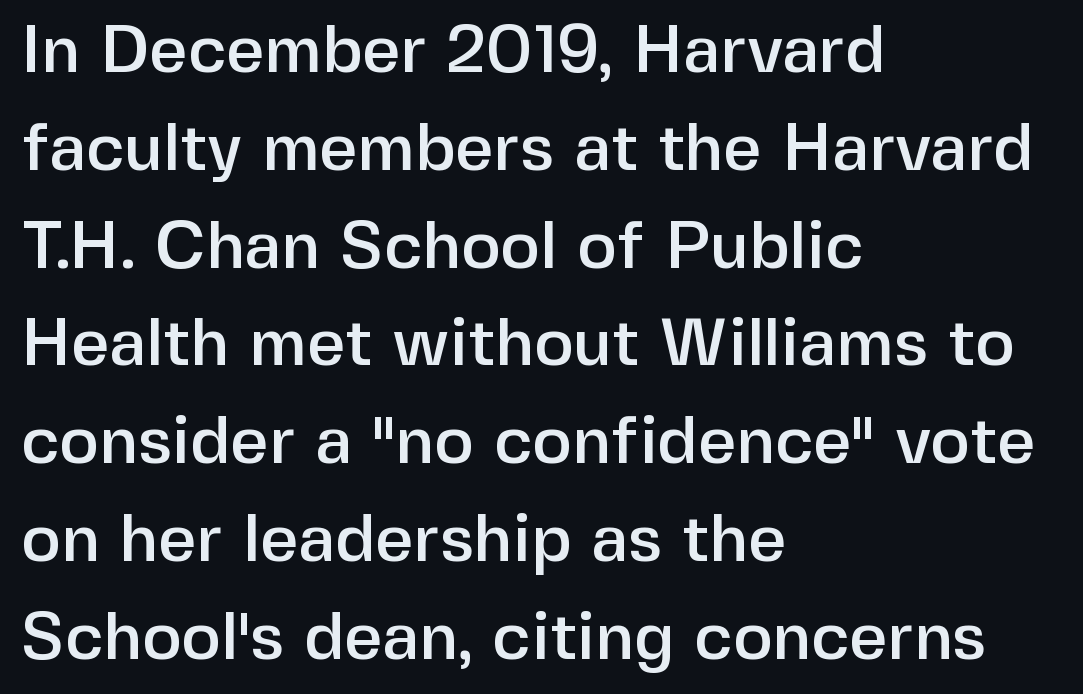
{"serif": "no", "italic": "no", "width": "normal", "stroke_contrast": "low", "x_height": "medium", "monospaced": "no", "underline": "no", "align": "left", "line_spacing": "normal", "line_spacing_ratio": 1.46, "letter_spacing": "normal", "letter_spacing_em": 0.0, "glyph_px": 67}
